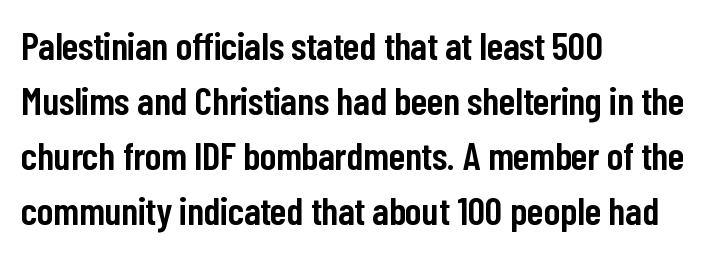
The letters carry no serifs — their stems end cleanly without finishing strokes. Interline gaps are of average width in this sample. The lettering stays uniformly vertical, giving the passage a roman look. Standard letterfit; no display-style spreading of the glyphs. The rendering uses natural spacing where letterforms have individual widths.
